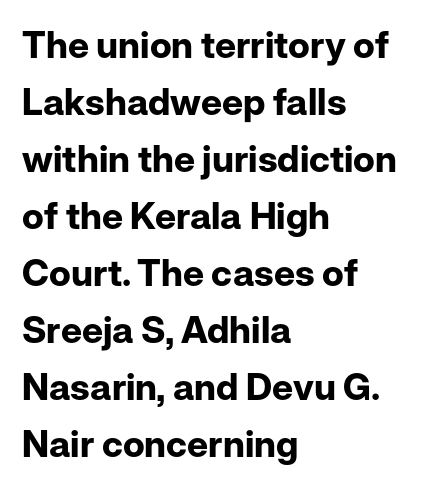
The image shows 37 px bold sans-serif type, upright; set left-aligned, normal line spacing (1.54x), normal letter spacing, not underlined; low stroke contrast and a medium x-height.
